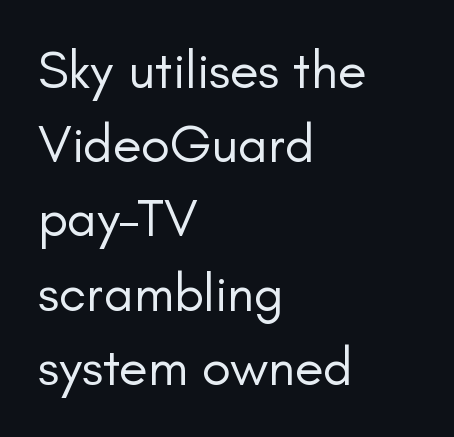
{"serif": "no", "italic": "no", "bold": "no", "weight": "regular", "width": "normal", "stroke_contrast": "low", "x_height": "small", "monospaced": "no", "underline": "no", "align": "left", "line_spacing": "normal", "line_spacing_ratio": 1.4, "letter_spacing": "normal", "letter_spacing_em": 0.0, "glyph_px": 53}
